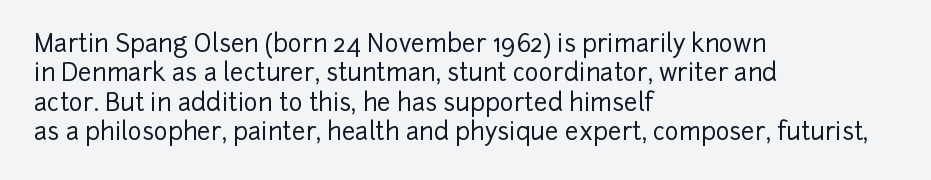
The image shows 24 px text type, upright; set left-aligned, line spacing 1.22x, normal letter spacing, not underlined.
